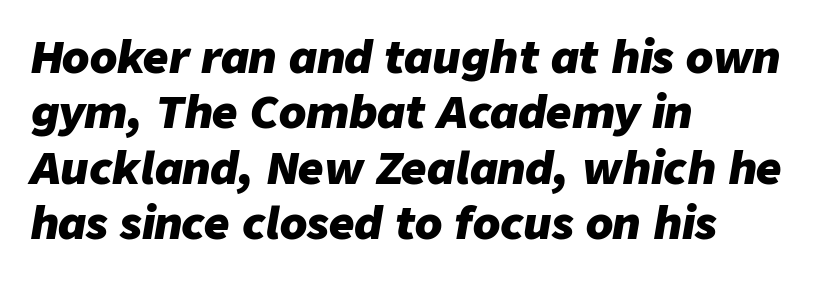
The image shows 44 px heavy type, italic (leaning right); set left-aligned, normal line spacing (1.26x), normal letter spacing, not underlined; low stroke contrast and a medium x-height.
